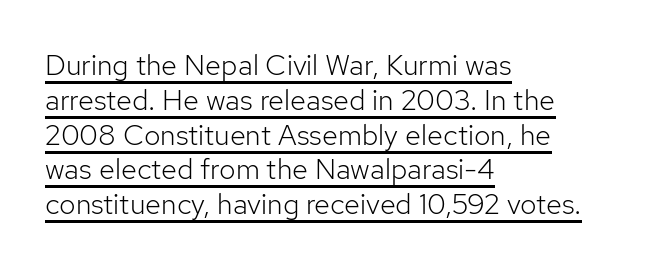
Proportional: the letters do not fall into vertical columns. This is underlined copy, the kind a proofreader might mark for attention. Caption: multi-line text, flush left, ragged right. Stroke terminals: plain, sans-serif. Stems here are at most as thick as an everyday book face. Ordinary non-slanted type is in use.
